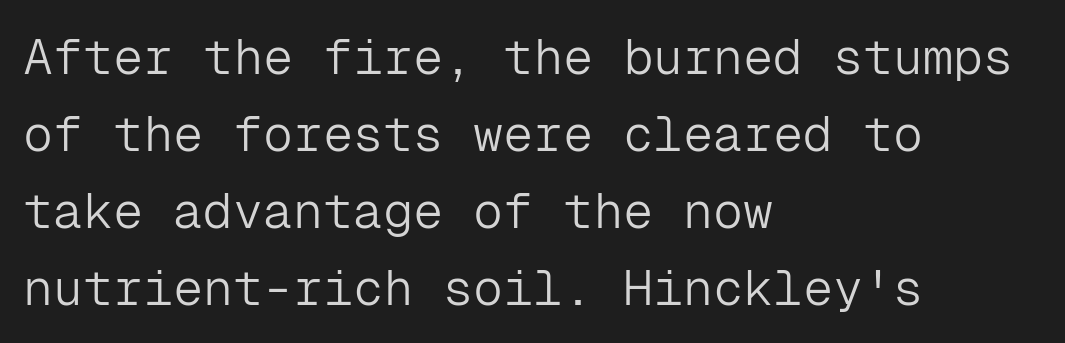
Q: Is the text bold? A: No.
Q: Is the text italic (slanted)? A: No, it is upright.
Q: Is the typeface a serif or a sans-serif typeface? A: Sans-serif.
Q: Is the text underlined? A: No.
Q: How is the paragraph aligned? A: Left-aligned.
Q: Is the spacing between letters normal or unusually wide? A: Normal.
Q: Is the spacing between lines tight, normal or loose? A: Normal.
Q: Width (condensed, normal, or wide)? A: Normal.
Q: Stroke contrast? A: Low.
Q: x-height? A: Medium.
Q: Monospaced? A: Yes.
